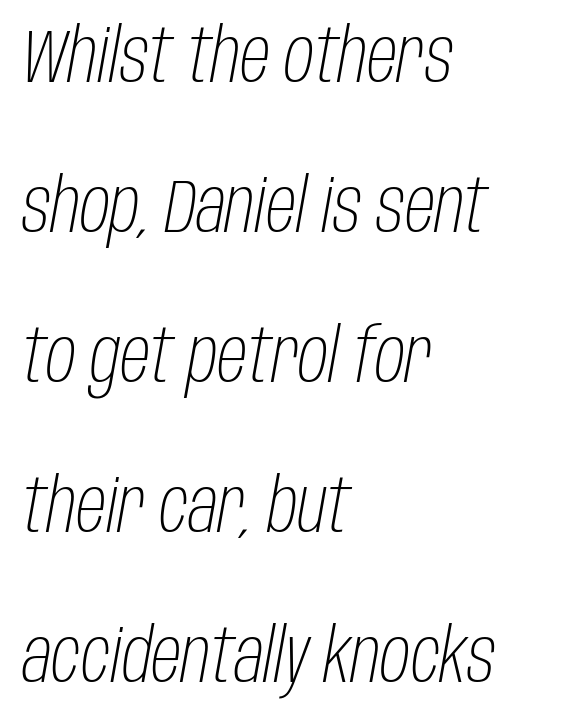
The image shows 75 px light, condensed type, italic (leaning right); set left-aligned, loose line spacing (2.0x), normal letter spacing, not underlined; low stroke contrast and a large x-height.
